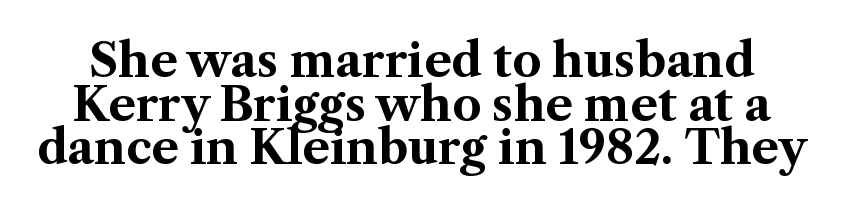
Unmarked baselines from the first word to the last. Successive baselines arrive quickly, one right under another. Look at the tracking — it's just the regular setting, nothing added. As a designer I'd log this as weight 700, bold. The lettering stays uniformly vertical, giving the passage a roman look. Each letter's strokes conclude with small projecting serifs.
